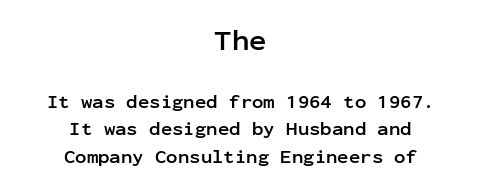
Reading down the block, each line starts at a different indent, mirrored at its end. The axis of the letterforms is exactly vertical. Beneath every word, the page is bare. Unlike a traditional serif, this face leaves its strokes unadorned. This block has exactly the height ordinary leading produces. Compared with an ordinary text face, these strokes are far heavier — a full bold.
